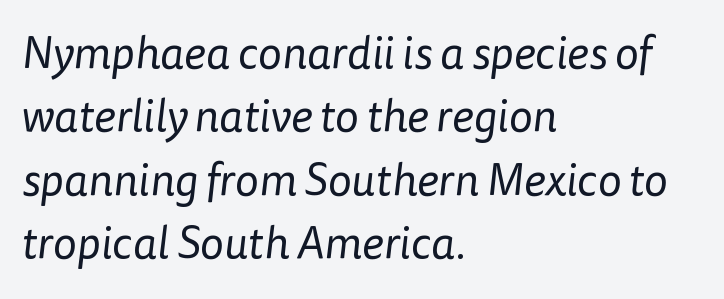
The image shows 45 px regular-weight sans-serif type; set left-aligned, normal line spacing (1.41x), normal letter spacing, not underlined; low stroke contrast and a medium x-height.
